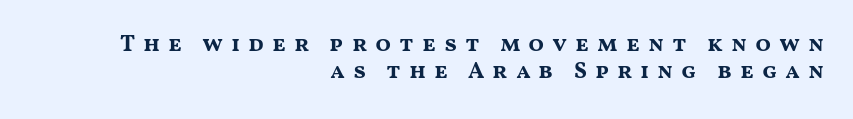
Q: Is the text bold? A: Yes.
Q: Is the text italic (slanted)? A: No, it is upright.
Q: Is the text underlined? A: No.
Q: How is the paragraph aligned? A: Right-aligned.
Q: Is the spacing between letters normal or unusually wide? A: Unusually wide.
